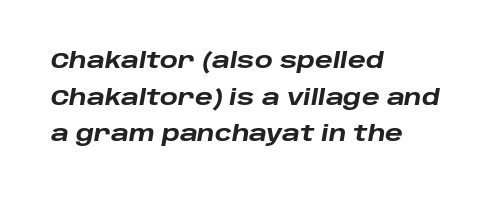
Notice how the stems are inclined rather than vertical — that's the hallmark of italics. Its strokes are broad and dark, the hallmark of bold type. Short note: letters normally spaced. Unmarked baselines from the first word to the last.
